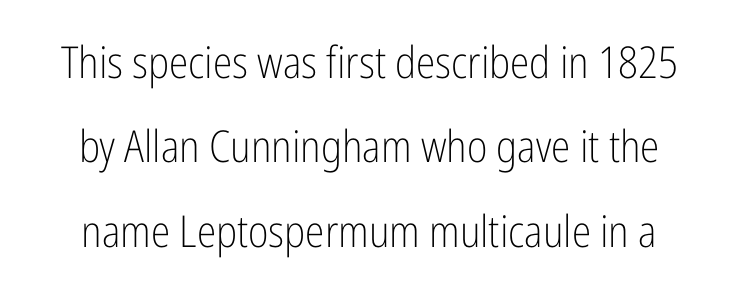
The image shows 44 px light, condensed sans-serif type, upright; set loose line spacing (1.92x), normal letter spacing, not underlined; low stroke contrast and a medium x-height.
